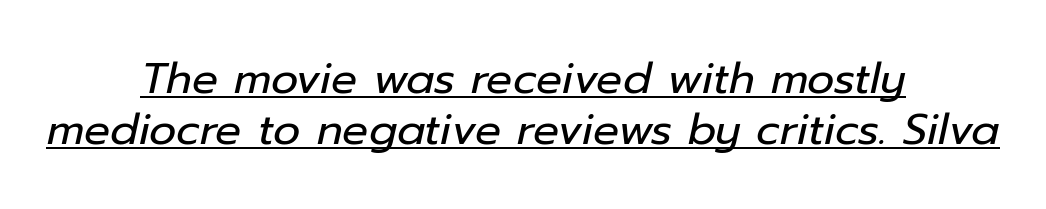
The image shows 43 px regular-weight type, italic (leaning right); set centered, line spacing 1.18x, normal letter spacing, underlined; low stroke contrast and a medium x-height.
